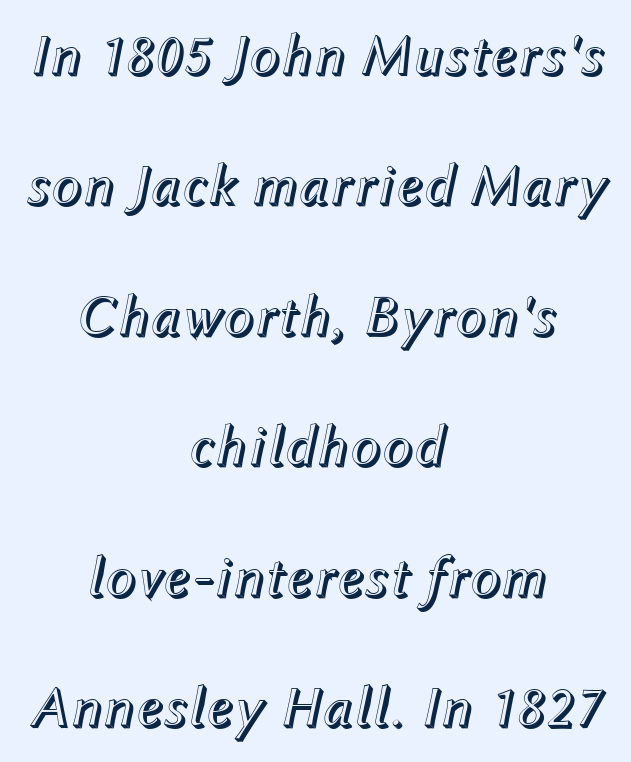
{"italic": "yes", "lean": "right", "slant_degrees": 12, "width": "normal", "x_height": "medium", "monospaced": "no", "underline": "no", "align": "center", "line_spacing": "loose", "line_spacing_ratio": 2.25, "letter_spacing": "normal", "letter_spacing_em": 0.0, "glyph_px": 58}
